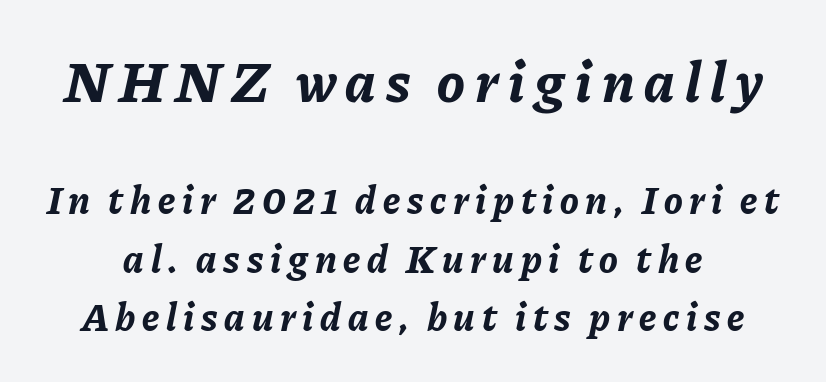
{"italic": "yes", "lean": "right", "slant_degrees": 11, "bold": "yes", "weight": "bold", "width": "normal", "stroke_contrast": "low", "x_height": "medium", "monospaced": "no", "underline": "no", "line_spacing": "normal", "line_spacing_ratio": 1.5, "larger_block": "first", "size_ratio": 1.49, "glyph_px": 58}
